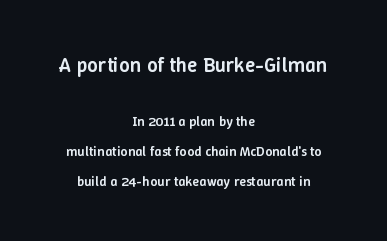
{"italic": "no", "bold": "semi", "underline": "no", "align": "center", "line_spacing": "loose", "line_spacing_ratio": 2.12, "letter_spacing": "normal", "letter_spacing_em": 0.0, "larger_block": "first", "size_ratio": 1.5, "glyph_px": 21}
